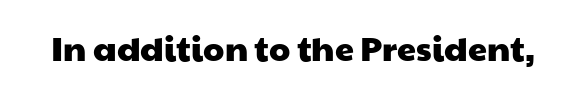
{"serif": "no", "width": "wide", "stroke_contrast": "low", "x_height": "medium", "monospaced": "no", "underline": "no", "letter_spacing": "normal", "letter_spacing_em": 0.0, "glyph_px": 34}
